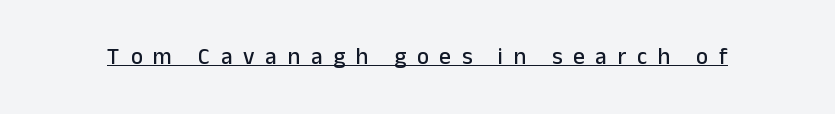
The font's upright variant was chosen for this text. Beneath each row of characters lies a ruled line. These lines have a slow, spaced-out rhythm from letter to letter.
